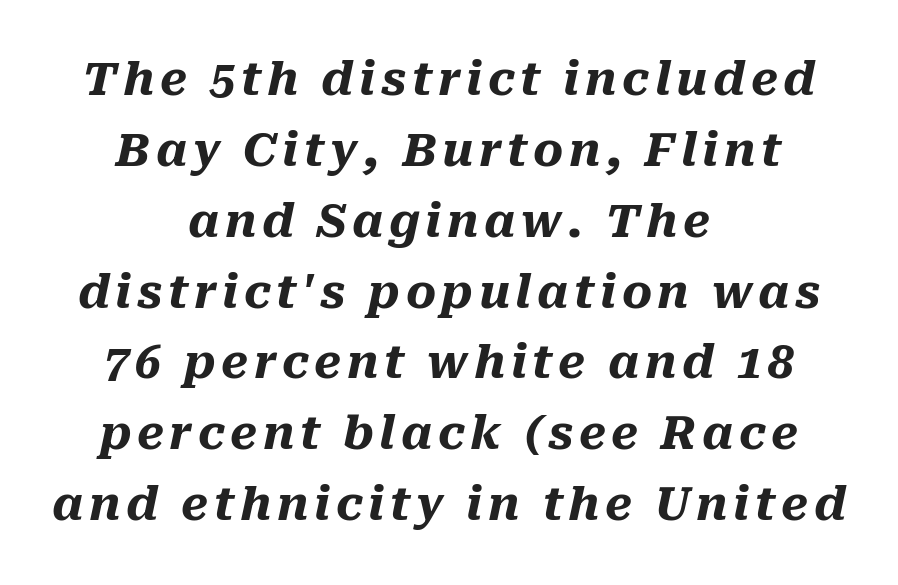
Compared with typical paragraphs, the rows here are spaced about the same. This sample has the flowing, uneven cadence of proportional lettering. The space beneath each line is pristine and unruled. Its strokes are broad and dark, the hallmark of bold type. If you folded the block vertically in half, each line would mirror itself in length.
